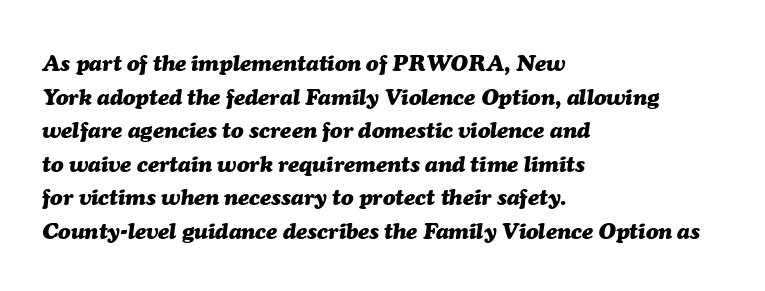
The image shows 23 px bold type, italic (leaning right); set left-aligned, normal line spacing (1.46x), normal letter spacing, not underlined.
